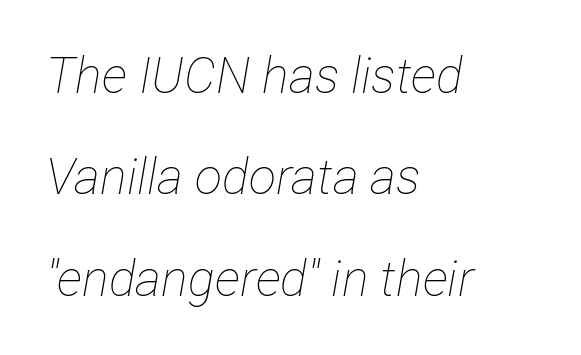
The image shows 50 px thin, condensed type, italic (leaning right); set left-aligned, loose line spacing (2.03x), normal letter spacing, not underlined; low stroke contrast and a medium x-height.
